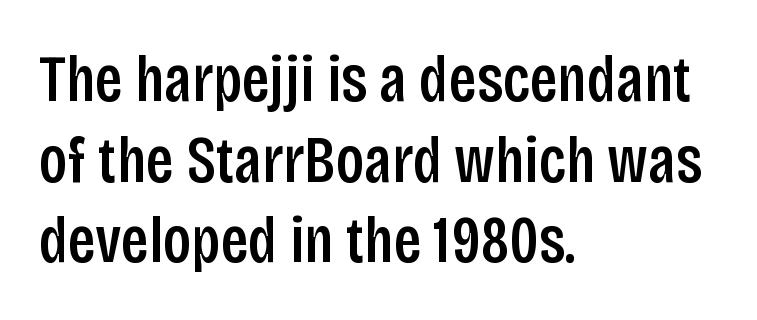
The image shows 66 px condensed sans-serif type, upright; set left-aligned, line spacing 1.22x, normal letter spacing, not underlined; low stroke contrast and a large x-height.
